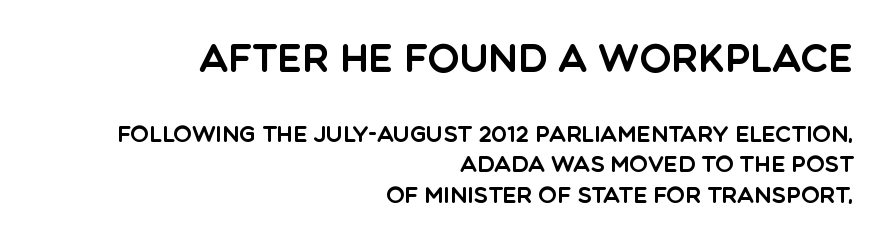
Rule under the text: the space is simply empty. Which margin do the lines hug? The right one — the left edge is uneven. Notice how the stems are strictly vertical — no italics here. Between these two stacked blocks, the higher one wins on size. Nope, no serifs anywhere on these letters.
